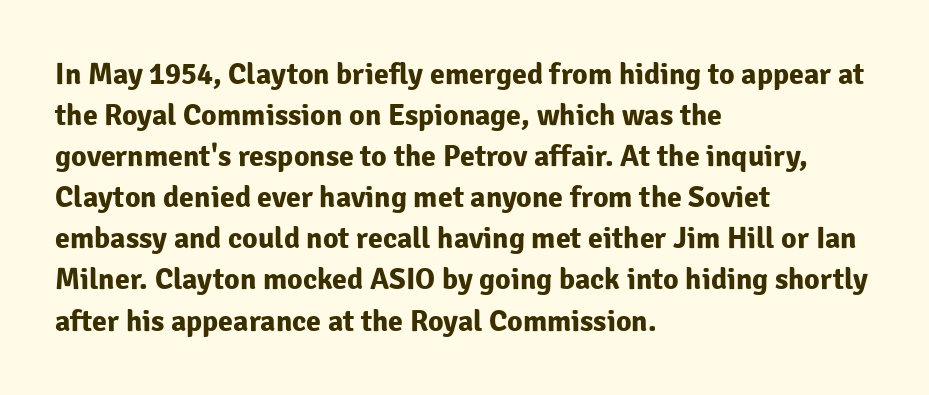
The image shows 30 px bold sans-serif type, upright; set left-aligned, normal line spacing (1.37x), normal letter spacing, not underlined; low stroke contrast and a medium x-height.
